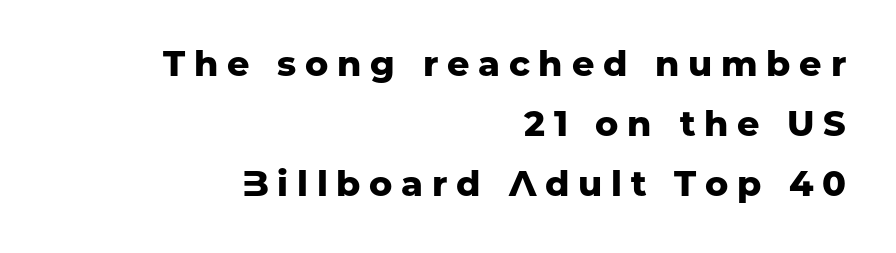
{"serif": "no", "italic": "no", "bold": "yes", "weight": "heavy", "width": "normal", "stroke_contrast": "low", "x_height": "medium", "monospaced": "no", "underline": "no", "align": "right", "line_spacing_ratio": 1.71, "letter_spacing": "wide", "letter_spacing_em": 0.25, "glyph_px": 35}
